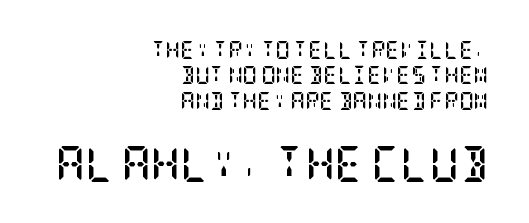
{"serif": "yes", "italic": "no", "bold": "yes", "weight": "semibold", "width": "condensed", "stroke_contrast": "low", "x_height": "large", "underline": "no", "align": "right", "line_spacing": "normal", "line_spacing_ratio": 1.41, "letter_spacing": "normal", "letter_spacing_em": 0.0, "larger_block": "second", "size_ratio": 2.0, "glyph_px": 36}
